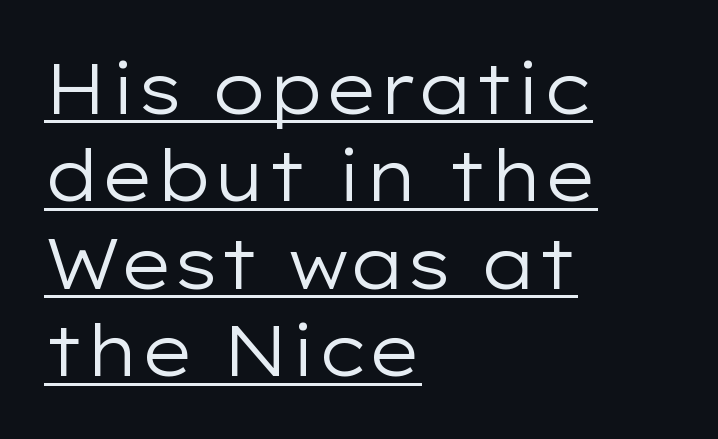
The image shows 70 px regular-weight, wide sans-serif type, upright; set left-aligned, normal line spacing (1.25x), normal letter spacing, underlined; low stroke contrast and a medium x-height.
